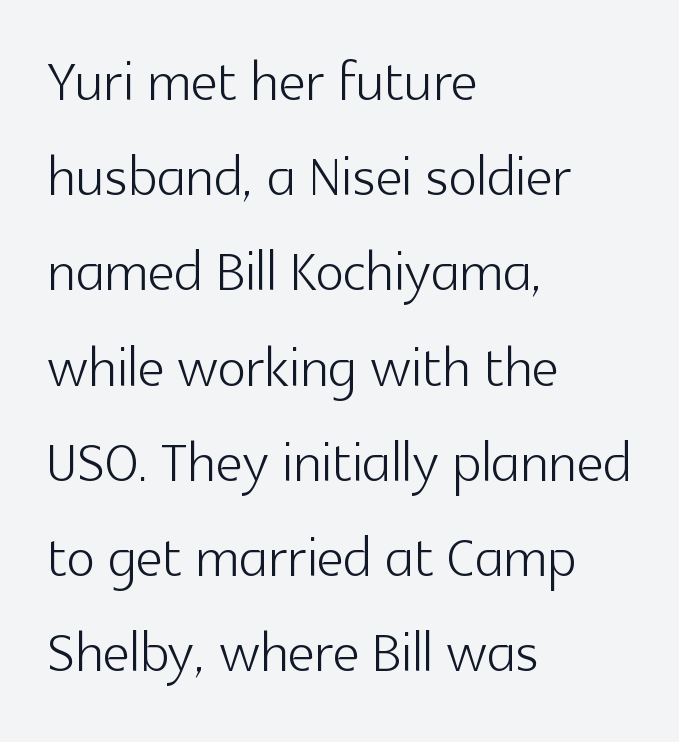
Q: Is the text bold? A: No.
Q: Is the text italic (slanted)? A: No, it is upright.
Q: Is the typeface a serif or a sans-serif typeface? A: Sans-serif.
Q: Is the text underlined? A: No.
Q: How is the paragraph aligned? A: Left-aligned.
Q: Is the spacing between letters normal or unusually wide? A: Normal.
Q: Is the spacing between lines tight, normal or loose? A: Normal.
Q: Width (condensed, normal, or wide)? A: Normal.
Q: x-height? A: Medium.
Q: Monospaced? A: No.
